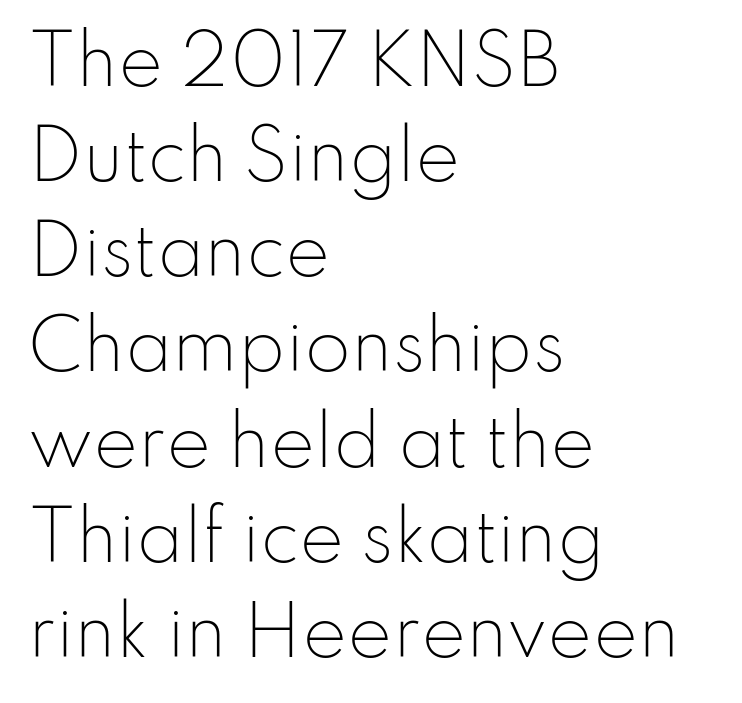
Posture: upright roman. The designer went with a sans here, leaving each stem footless. The line-height multiplier appears to be the usual default. A typesetter would call this zero additional tracking. Unmarked baselines from the first word to the last. The rendering uses natural spacing where letterforms have individual widths.
